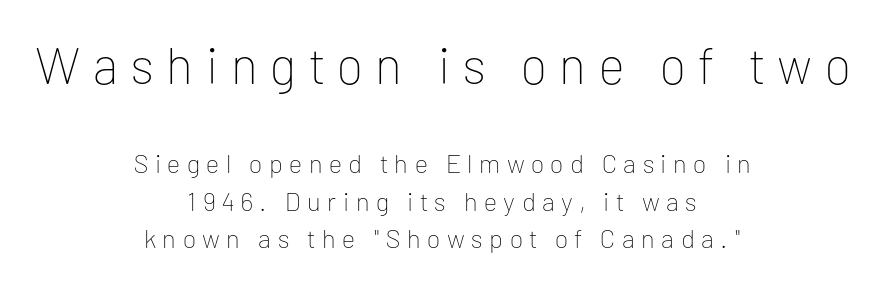
Q: Is the text bold? A: No.
Q: Is the text italic (slanted)? A: No, it is upright.
Q: Is the typeface a serif or a sans-serif typeface? A: Sans-serif.
Q: Is the text underlined? A: No.
Q: How is the paragraph aligned? A: Centered.
Q: Is the spacing between letters normal or unusually wide? A: Unusually wide.
Q: Is the spacing between lines tight, normal or loose? A: Normal.
Q: Which block of text is set in a larger size, the first (top) or the second (bottom)? A: The first (top) one.
Q: Width (condensed, normal, or wide)? A: Normal.
Q: Stroke contrast? A: Low.
Q: x-height? A: Medium.
Q: Monospaced? A: No.
